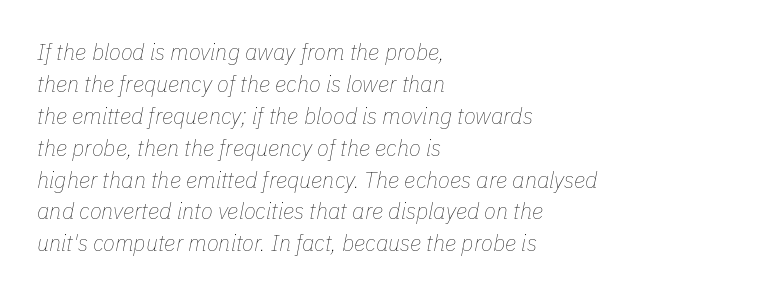
The image shows 22 px text type, italic (leaning right); set left-aligned, normal line spacing (1.45x), normal letter spacing, not underlined.
